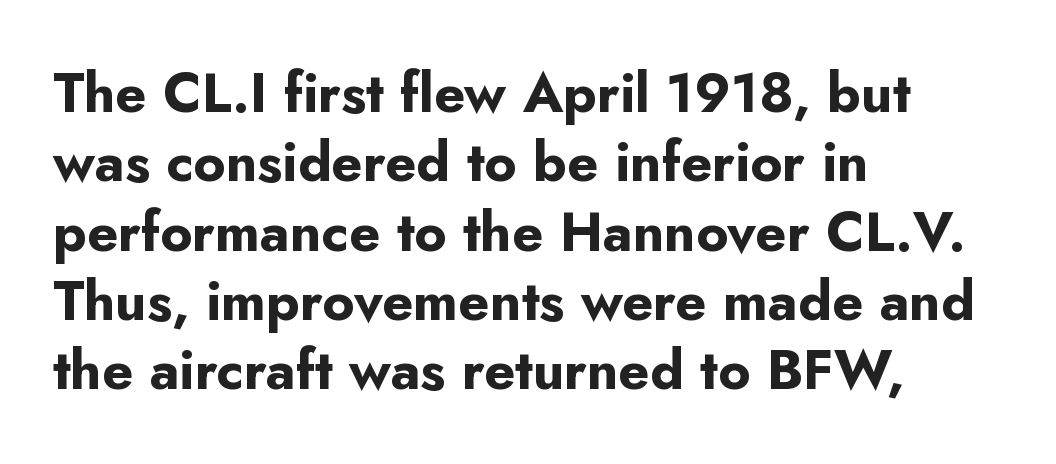
The text was rendered using a sans face with plain stroke endings. A bare baseline throughout the passage. The line texture is even and compact thanks to regular tracking. This sample uses an upright cut, with every glyph sitting square on the baseline. The line-height multiplier appears to be the usual default.
